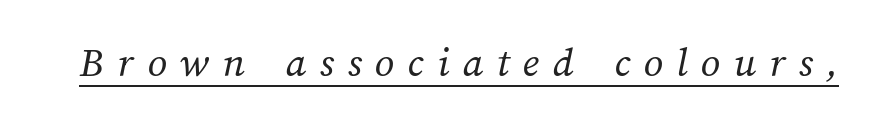
Character widths vary here, with narrow letters taking less room than wide ones. A light-to-regular cut is what we see here. Glance below the letters and you will spot a drawn line. In terms of letterspacing, this is a distinctly airy, spread setting.
